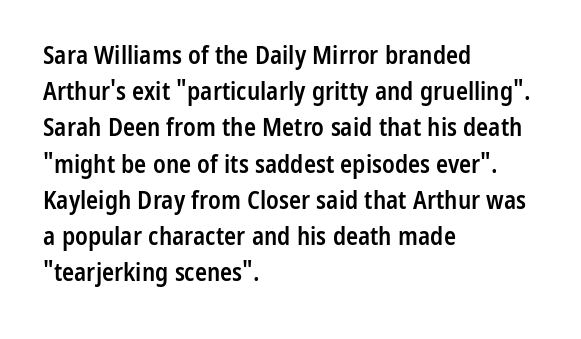
The image shows 25 px text type, upright; set left-aligned, normal line spacing (1.45x), normal letter spacing, not underlined.
